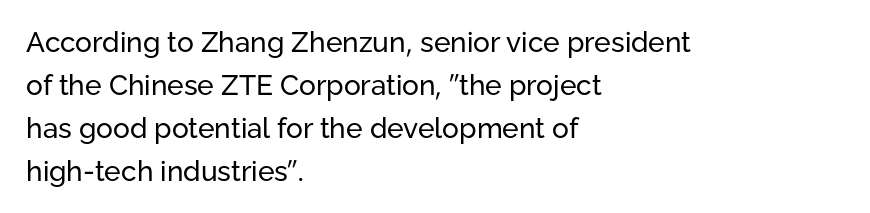
{"serif": "no", "italic": "no", "bold": "no", "weight": "regular", "width": "normal", "stroke_contrast": "low", "x_height": "medium", "monospaced": "no", "underline": "no", "align": "left", "line_spacing": "normal", "line_spacing_ratio": 1.53, "letter_spacing": "normal", "letter_spacing_em": 0.0, "glyph_px": 28}
